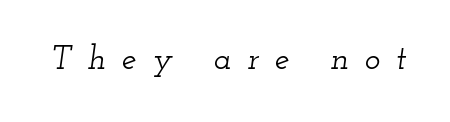
{"serif": "yes", "italic": "yes", "lean": "right", "slant_degrees": 12, "width": "wide", "stroke_contrast": "low", "x_height": "small", "monospaced": "no", "underline": "no", "letter_spacing": "wide", "letter_spacing_em": 0.48, "glyph_px": 33}
